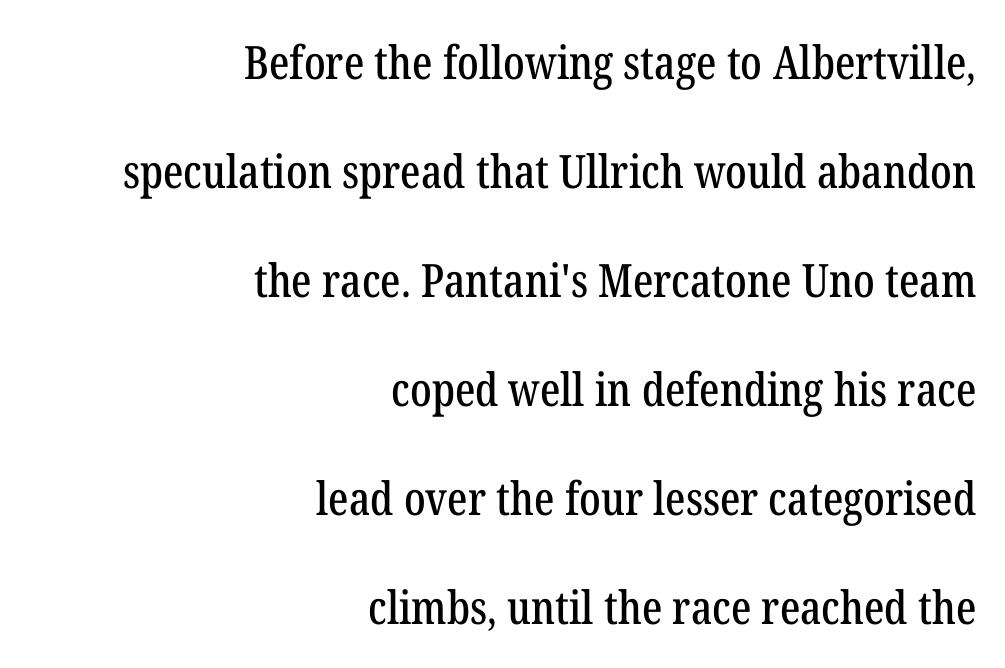
{"serif": "yes", "italic": "no", "width": "condensed", "stroke_contrast": "low", "x_height": "medium", "monospaced": "no", "underline": "no", "align": "right", "line_spacing": "loose", "line_spacing_ratio": 2.37, "letter_spacing": "normal", "letter_spacing_em": 0.0, "glyph_px": 46}
